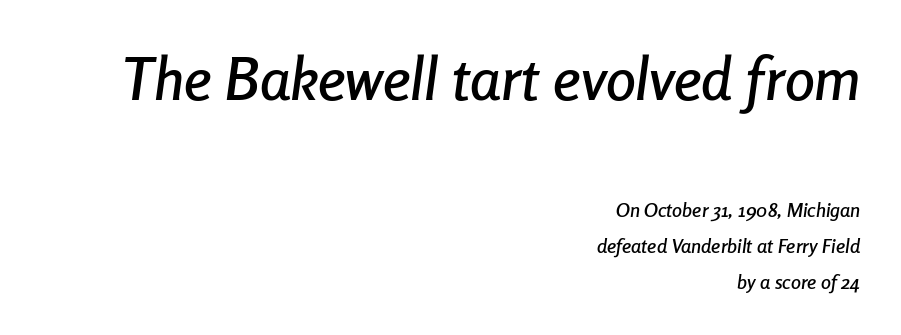
The setting favours the right margin, as signatures and pull-quotes sometimes do. Size contrast runs from large at the top to small at the bottom. Inter-character spacing is left at the font's built-in metrics. Note the varied advance widths — an 'i' is clearly narrower than an 'm'. Decoration check: the copy has no underline.
